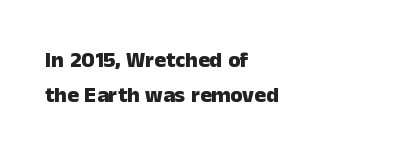
Q: Is the text bold? A: Yes.
Q: Is the text italic (slanted)? A: No, it is upright.
Q: Is the text underlined? A: No.
Q: How is the paragraph aligned? A: Left-aligned.
Q: Is the spacing between letters normal or unusually wide? A: Normal.
Q: Is the spacing between lines tight, normal or loose? A: Normal.
